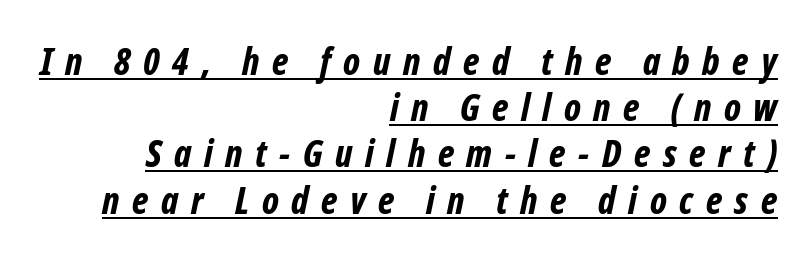
{"italic": "yes", "lean": "right", "slant_degrees": 12, "bold": "yes", "weight": "bold", "width": "condensed", "stroke_contrast": "low", "x_height": "medium", "monospaced": "no", "underline": "yes", "align": "right", "line_spacing": "normal", "line_spacing_ratio": 1.25, "letter_spacing": "wide", "letter_spacing_em": 0.34, "glyph_px": 37}
